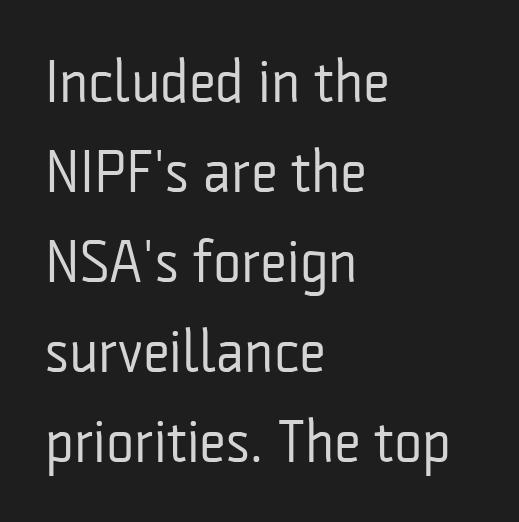
Character widths vary here, with narrow letters taking less room than wide ones. Caption: standard tracking, unaltered. Tall strokes in this sample are plumb rather than angled. Descender tails drop into unmarked territory.
